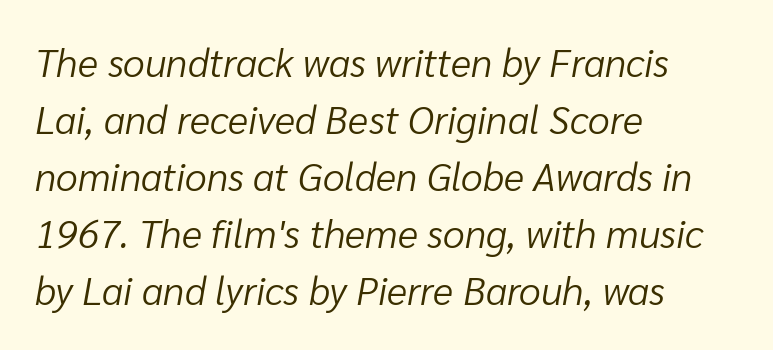
{"italic": "yes", "lean": "right", "slant_degrees": 10, "bold": "no", "weight": "light", "width": "normal", "stroke_contrast": "low", "x_height": "medium", "monospaced": "no", "underline": "no", "align": "left", "line_spacing": "normal", "line_spacing_ratio": 1.46, "letter_spacing": "normal", "letter_spacing_em": 0.0, "glyph_px": 39}
